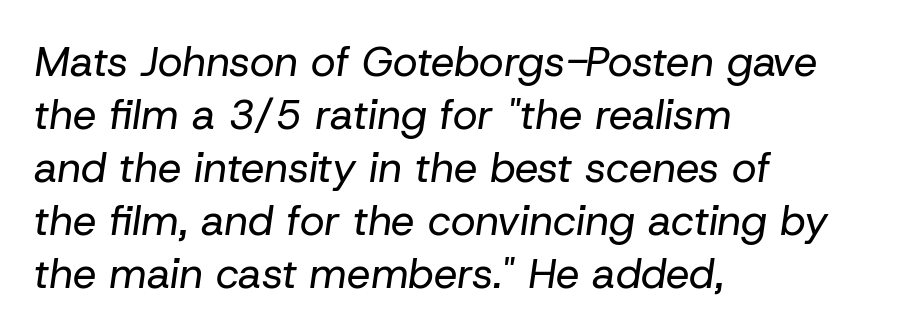
{"italic": "yes", "lean": "right", "slant_degrees": 8, "bold": "no", "weight": "regular", "width": "normal", "stroke_contrast": "low", "x_height": "medium", "monospaced": "no", "underline": "no", "align": "left", "line_spacing": "normal", "line_spacing_ratio": 1.26, "letter_spacing": "normal", "letter_spacing_em": 0.0, "glyph_px": 42}
